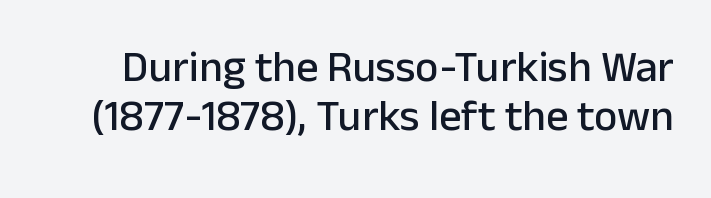
The rendering uses natural spacing where letterforms have individual widths. Check where the strokes stop: nothing finishes them off — pure sans. The specimen reads as upright at a glance. The tracking reads as untouched default to a designer's eye. Descenders are the only things crossing below the line. Leading is clearly below the norm, producing a dense column.
